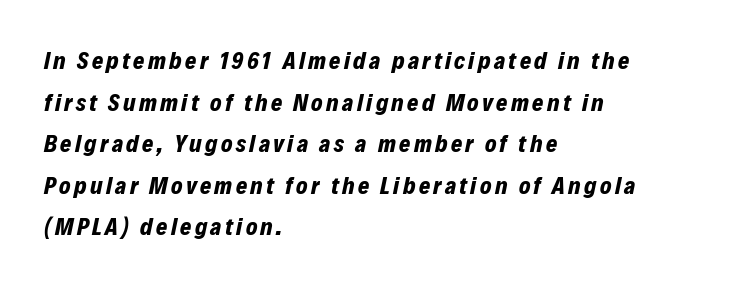
The image shows 24 px bold type, italic (leaning right); set left-aligned, line spacing 1.73x, not underlined.
